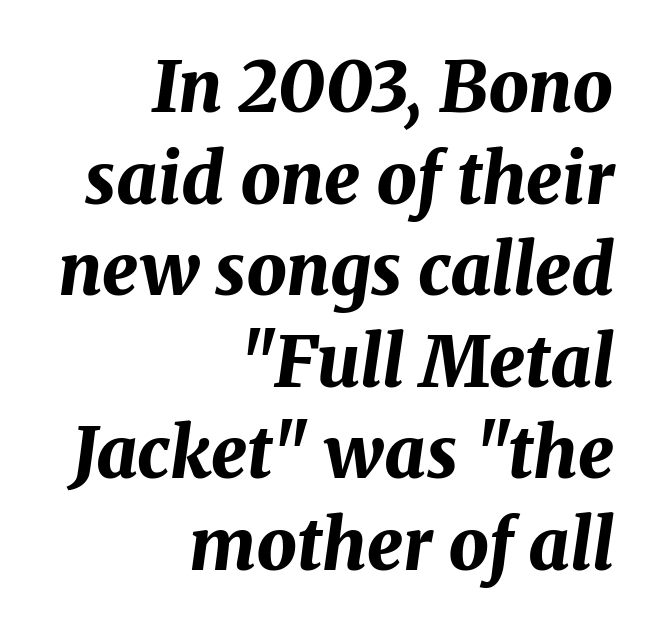
Q: Is the text bold? A: Yes.
Q: Is the text italic (slanted)? A: Yes, it leans right by about 8 degrees.
Q: Is the text underlined? A: No.
Q: How is the paragraph aligned? A: Right-aligned.
Q: Is the spacing between letters normal or unusually wide? A: Normal.
Q: Is the spacing between lines tight, normal or loose? A: Normal.
Q: Width (condensed, normal, or wide)? A: Normal.
Q: Stroke contrast? A: Medium.
Q: x-height? A: Medium.
Q: Monospaced? A: No.
